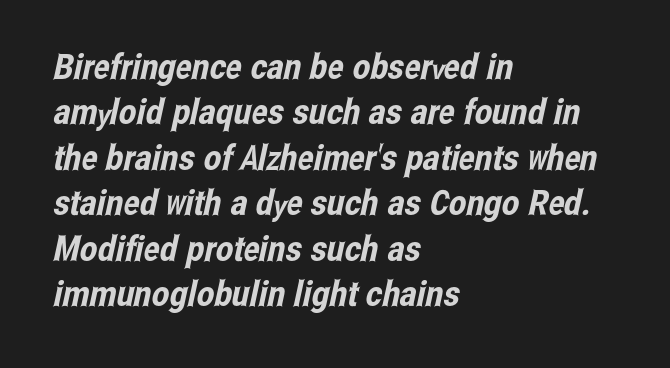
{"serif": "no", "width": "condensed", "stroke_contrast": "low", "x_height": "medium", "monospaced": "no", "underline": "no", "align": "left", "line_spacing": "normal", "line_spacing_ratio": 1.3, "letter_spacing": "normal", "letter_spacing_em": 0.0, "glyph_px": 35}
